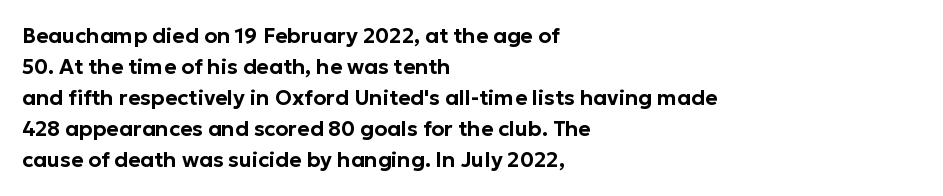
{"italic": "no", "underline": "no", "align": "left", "line_spacing": "normal", "line_spacing_ratio": 1.48, "letter_spacing": "normal", "letter_spacing_em": 0.0, "glyph_px": 21}
